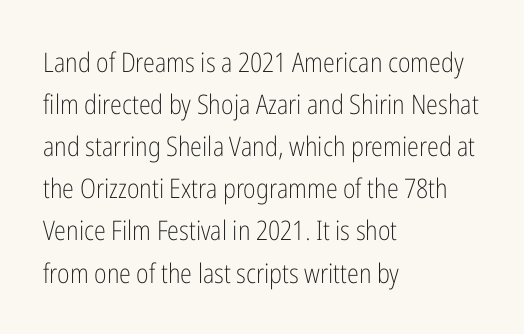
{"italic": "no", "bold": "no", "underline": "no", "align": "left", "line_spacing": "normal", "line_spacing_ratio": 1.56, "letter_spacing": "normal", "letter_spacing_em": 0.0, "glyph_px": 27}
